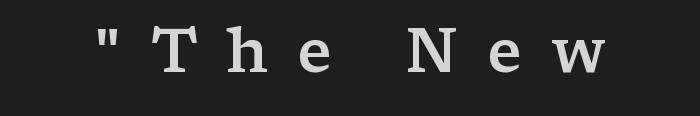
Q: Is the text bold? A: Semi-bold.
Q: Is the text italic (slanted)? A: No, it is upright.
Q: Is the typeface a serif or a sans-serif typeface? A: Serif.
Q: Is the text underlined? A: No.
Q: Is the spacing between letters normal or unusually wide? A: Unusually wide.
Q: Width (condensed, normal, or wide)? A: Wide.
Q: Stroke contrast? A: Low.
Q: x-height? A: Medium.
Q: Monospaced? A: No.
